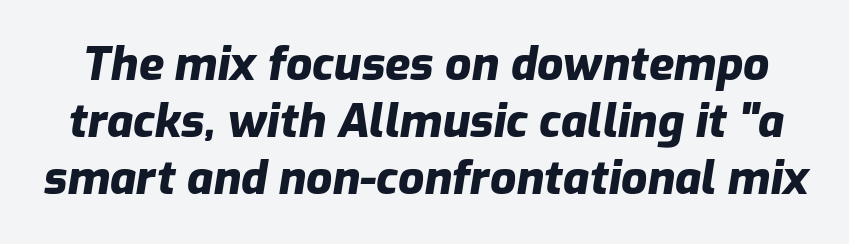
The image shows 46 px heavy type, italic (leaning right); set line spacing 1.24x, normal letter spacing, not underlined; low stroke contrast and a medium x-height.
